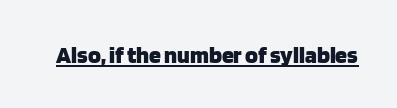
Q: Is the text bold? A: Yes.
Q: Is the text italic (slanted)? A: No, it is upright.
Q: Is the text underlined? A: Yes.
Q: Is the spacing between letters normal or unusually wide? A: Normal.
